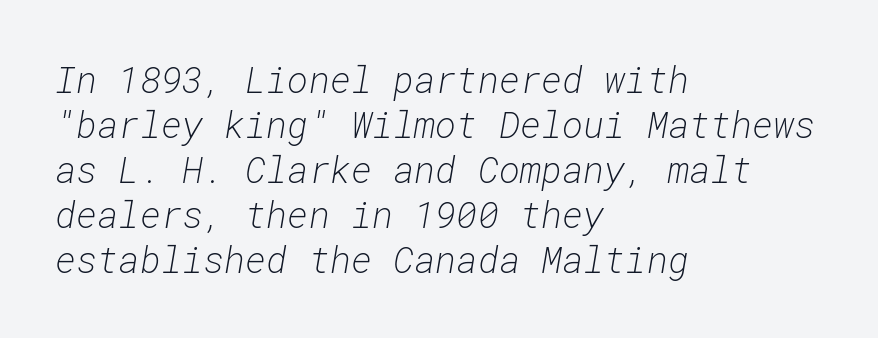
The image shows 36 px light type, italic (leaning right), monospaced; set left-aligned, normal line spacing (1.25x), normal letter spacing, not underlined; low stroke contrast and a medium x-height.
